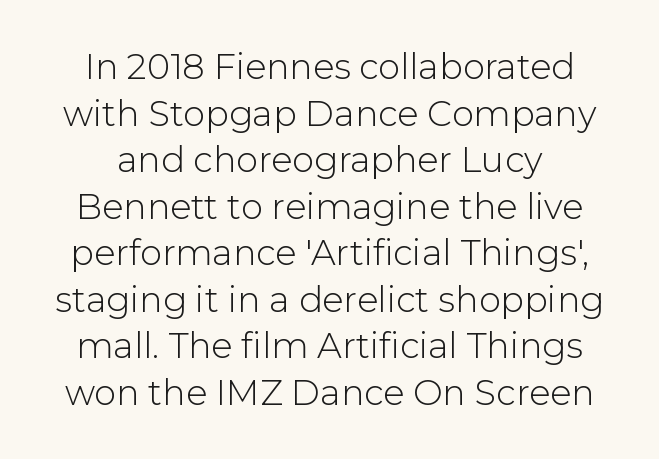
Q: Is the text bold? A: No.
Q: Is the text italic (slanted)? A: No, it is upright.
Q: Is the typeface a serif or a sans-serif typeface? A: Sans-serif.
Q: Is the text underlined? A: No.
Q: Is the spacing between letters normal or unusually wide? A: Normal.
Q: Is the spacing between lines tight, normal or loose? A: Normal.
Q: Width (condensed, normal, or wide)? A: Normal.
Q: Stroke contrast? A: Low.
Q: x-height? A: Medium.
Q: Monospaced? A: No.
